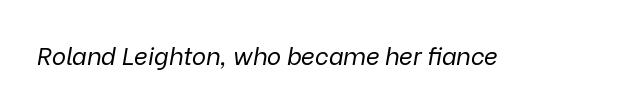
The image shows 24 px text type, italic (leaning right); set normal letter spacing, not underlined.
